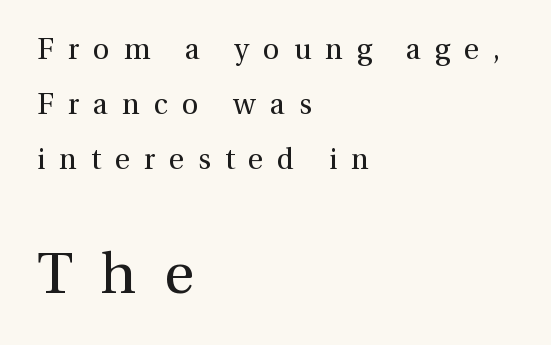
You could only call the tracking loose — the letters float apart. Compare the two chunks: the lower has the greater cap height. Teacher's note: observe the even left margin — that is flush-left alignment. Notice how the stems are strictly vertical — no italics here. Think of a printed novel: that variable character pitch is what you see here.
